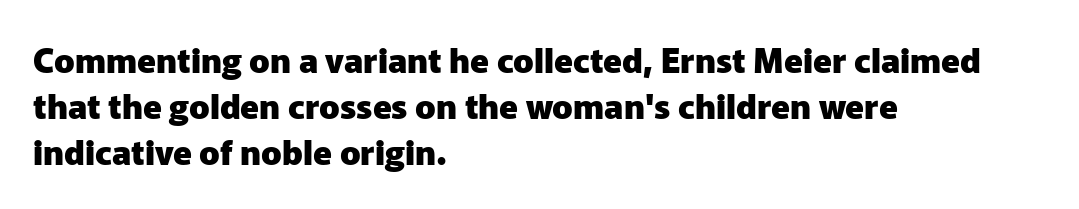
The image shows 34 px heavy sans-serif type, upright; set left-aligned, normal line spacing (1.36x), normal letter spacing, not underlined; low stroke contrast and a medium x-height.
